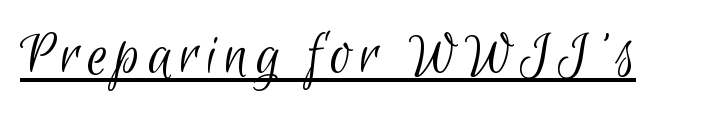
{"serif": "no", "bold": "no", "weight": "light", "width": "condensed", "stroke_contrast": "low", "x_height": "small", "monospaced": "no", "underline": "yes", "glyph_px": 65}
